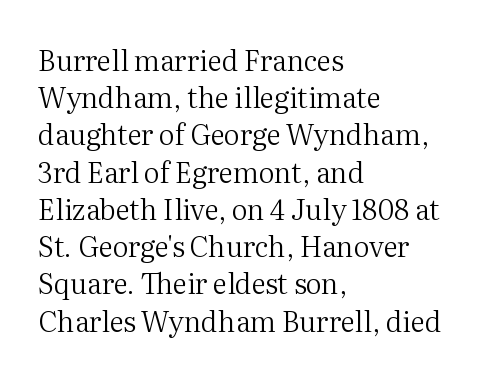
The image shows 28 px regular-weight serif type, upright; set left-aligned, normal line spacing (1.33x), normal letter spacing, not underlined; medium stroke contrast and a medium x-height.
